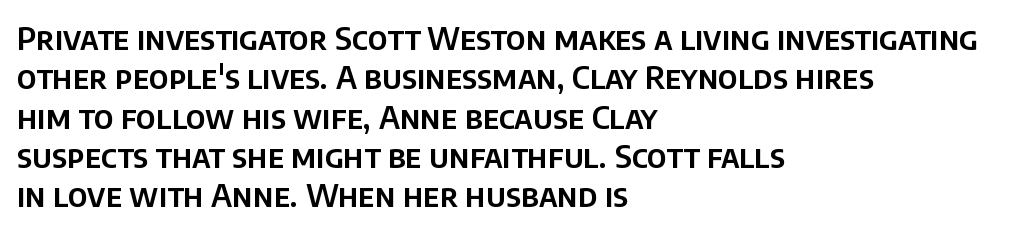
The image shows 32 px sans-serif type, upright; set left-aligned, line spacing 1.23x, normal letter spacing, not underlined; low stroke contrast and a large x-height.
